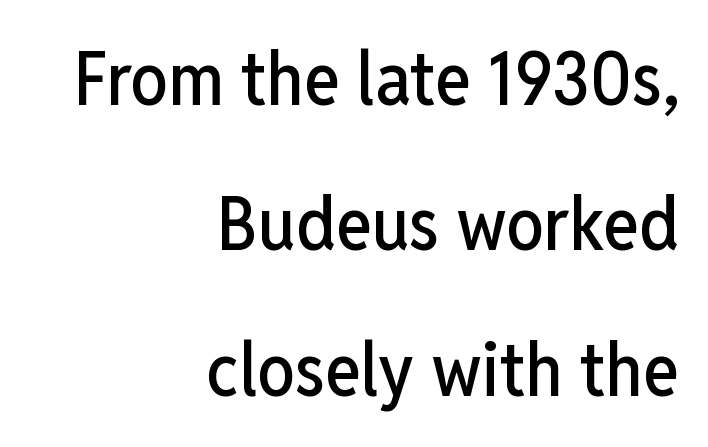
Q: Is the text italic (slanted)? A: No, it is upright.
Q: Is the typeface a serif or a sans-serif typeface? A: Sans-serif.
Q: Is the text underlined? A: No.
Q: How is the paragraph aligned? A: Right-aligned.
Q: Is the spacing between letters normal or unusually wide? A: Normal.
Q: Is the spacing between lines tight, normal or loose? A: Loose.
Q: Width (condensed, normal, or wide)? A: Condensed.
Q: Stroke contrast? A: Low.
Q: x-height? A: Medium.
Q: Monospaced? A: No.
